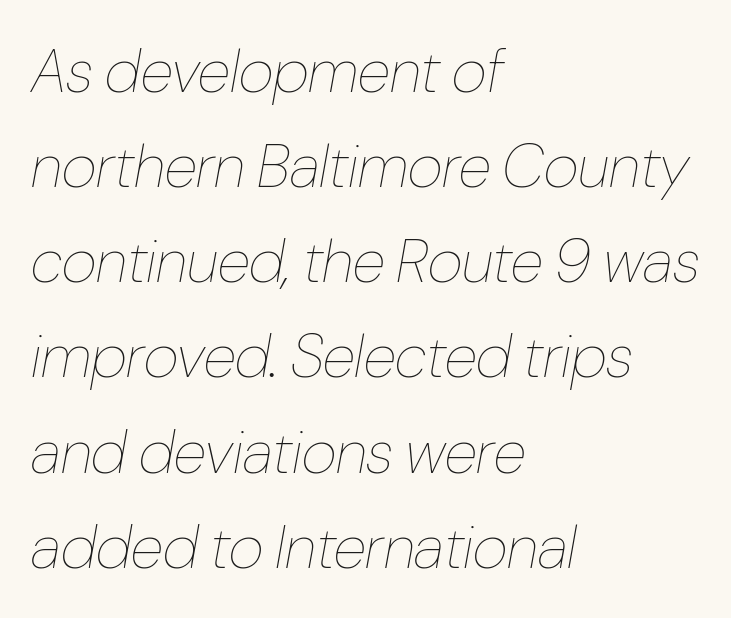
Q: Is the text bold? A: No.
Q: Is the text italic (slanted)? A: Yes, it leans right by about 10 degrees.
Q: Is the text underlined? A: No.
Q: How is the paragraph aligned? A: Left-aligned.
Q: Is the spacing between letters normal or unusually wide? A: Normal.
Q: Is the spacing between lines tight, normal or loose? A: Normal.
Q: Width (condensed, normal, or wide)? A: Condensed.
Q: Stroke contrast? A: Low.
Q: x-height? A: Medium.
Q: Monospaced? A: No.
